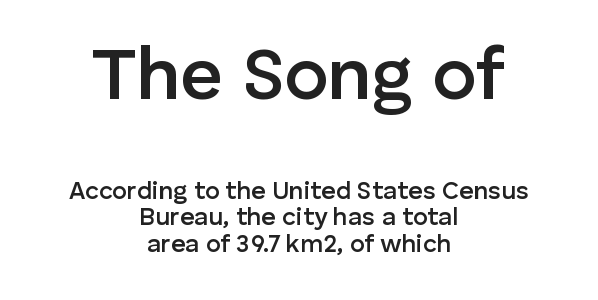
This rendering uses center alignment, leaving both contours irregular but symmetric. Is there any slant? The stems are plumb. Are there feet on the stems? There aren't — it's a sans. Is the letter spacing exaggerated? No — it looks like the ordinary default. Does the weight exceed regular? Yes, but only to semibold.
